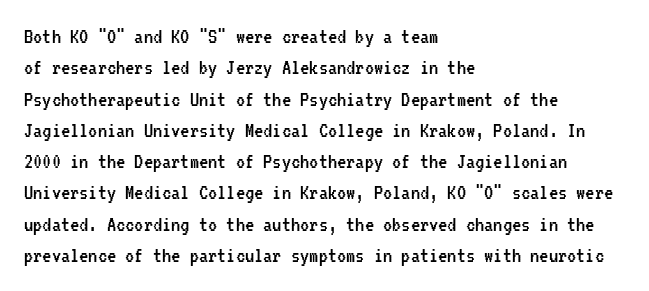
Q: Is the text bold? A: No.
Q: Is the text italic (slanted)? A: No, it is upright.
Q: Is the text underlined? A: No.
Q: How is the paragraph aligned? A: Left-aligned.
Q: Is the spacing between letters normal or unusually wide? A: Normal.
Q: Is the spacing between lines tight, normal or loose? A: Normal.
